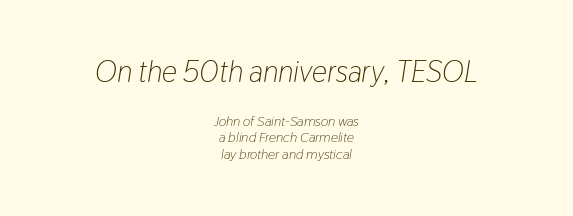
The text block is weighted toward neither margin, spreading evenly from the middle. Is the lower block the larger one? No — the upper block carries the bigger type. Spacing verdict: proportional, widths tailored to each character. These lines were composed using italics. Descenders are the only things crossing below the line.
